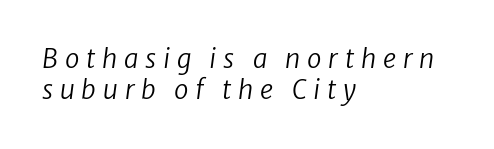
The paragraph shown leans on its left margin. The foot of each line stays bare and open. Heft: none added — not bold. How are the letters spaced? Widely, with obvious added tracking. Yep, that's italic — everything's leaning.
